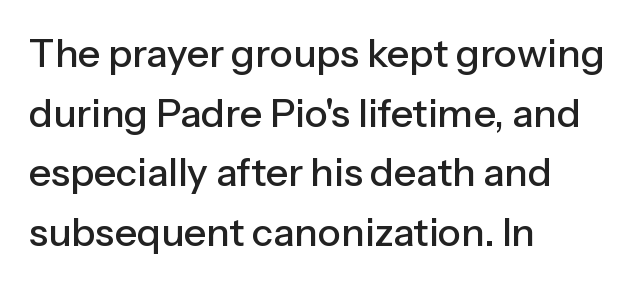
{"serif": "no", "italic": "no", "width": "normal", "stroke_contrast": "low", "x_height": "medium", "monospaced": "no", "underline": "no", "align": "left", "line_spacing": "normal", "line_spacing_ratio": 1.53, "letter_spacing": "normal", "letter_spacing_em": 0.0, "glyph_px": 39}
